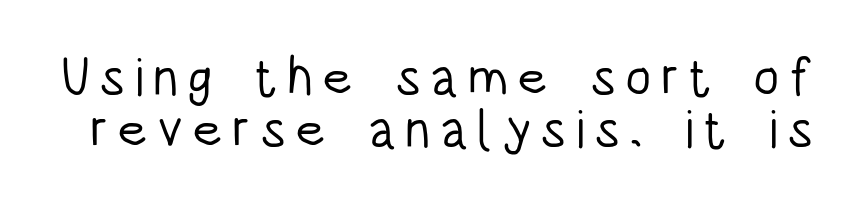
{"serif": "no", "italic": "no", "bold": "no", "weight": "light", "width": "condensed", "stroke_contrast": "low", "x_height": "large", "monospaced": "no", "underline": "no", "line_spacing": "tight", "line_spacing_ratio": 0.98, "glyph_px": 53}
